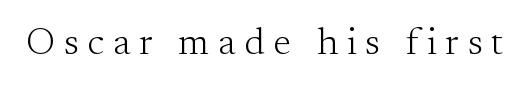
Q: Is the text bold? A: No.
Q: Is the text italic (slanted)? A: No, it is upright.
Q: Is the typeface a serif or a sans-serif typeface? A: Serif.
Q: Is the text underlined? A: No.
Q: Is the spacing between letters normal or unusually wide? A: Unusually wide.
Q: Width (condensed, normal, or wide)? A: Normal.
Q: Stroke contrast? A: Medium.
Q: x-height? A: Small.
Q: Monospaced? A: No.
